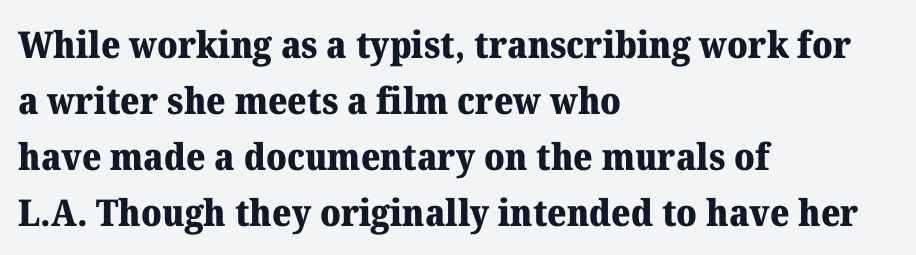
{"serif": "yes", "italic": "no", "bold": "yes", "weight": "heavy", "width": "normal", "stroke_contrast": "medium", "x_height": "medium", "monospaced": "no", "underline": "no", "align": "left", "line_spacing": "normal", "line_spacing_ratio": 1.51, "letter_spacing": "normal", "letter_spacing_em": 0.0, "glyph_px": 37}
